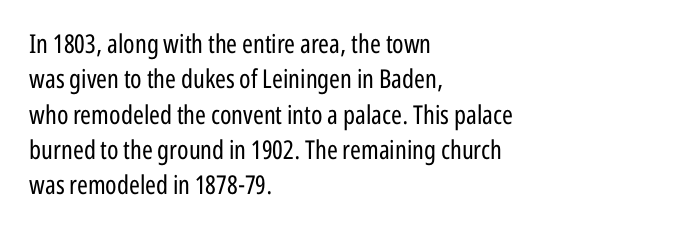
{"italic": "no", "bold": "no", "underline": "no", "align": "left", "line_spacing": "normal", "line_spacing_ratio": 1.36, "letter_spacing": "normal", "letter_spacing_em": 0.0, "glyph_px": 26}
